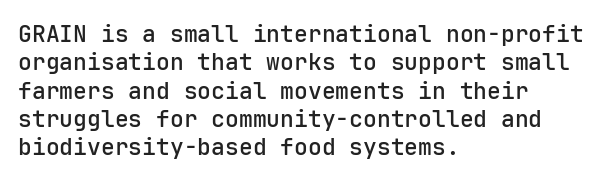
Q: Is the text bold? A: Semi-bold.
Q: Is the text italic (slanted)? A: No, it is upright.
Q: Is the text underlined? A: No.
Q: How is the paragraph aligned? A: Left-aligned.
Q: Is the spacing between letters normal or unusually wide? A: Normal.
